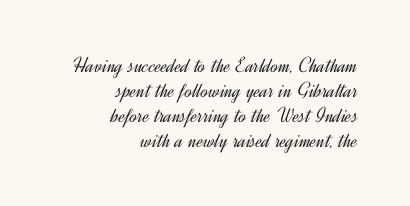
Where is the straight margin? On the right. How are the letters spaced? Ordinarily, with no added tracking. The strokes are not fattened; the text isn't bold. If you measured baseline to baseline, you'd find a short distance. Anything drawn beneath the words? Only blank space.
